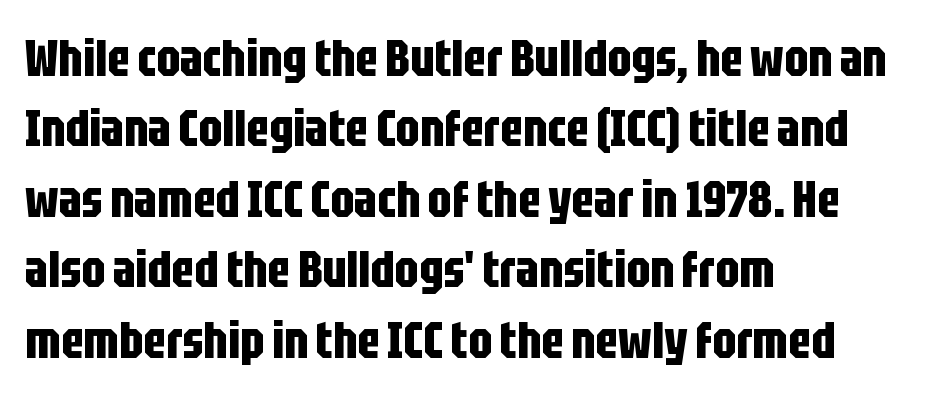
Q: Is the text bold? A: Yes.
Q: Is the text italic (slanted)? A: No, it is upright.
Q: Is the typeface a serif or a sans-serif typeface? A: Sans-serif.
Q: Is the text underlined? A: No.
Q: How is the paragraph aligned? A: Left-aligned.
Q: Is the spacing between letters normal or unusually wide? A: Normal.
Q: Is the spacing between lines tight, normal or loose? A: Normal.
Q: Width (condensed, normal, or wide)? A: Condensed.
Q: Stroke contrast? A: Low.
Q: x-height? A: Large.
Q: Monospaced? A: No.
